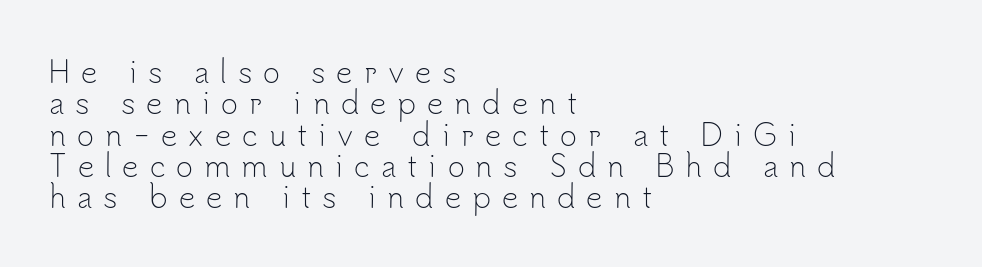
{"serif": "no", "italic": "no", "bold": "no", "weight": "light", "width": "normal", "stroke_contrast": "low", "x_height": "small", "monospaced": "no", "underline": "no", "align": "left", "line_spacing": "tight", "line_spacing_ratio": 1.08, "letter_spacing": "wide", "letter_spacing_em": 0.38, "glyph_px": 29}
